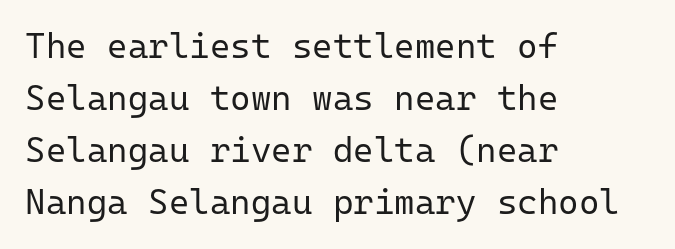
A classic flush-left, rag-right setting is used for this passage. This sample has the even, mechanical cadence of fixed-width lettering. The zone under the glyphs is completely vacant. The letters look calm and open, with moderate or lighter stems.
